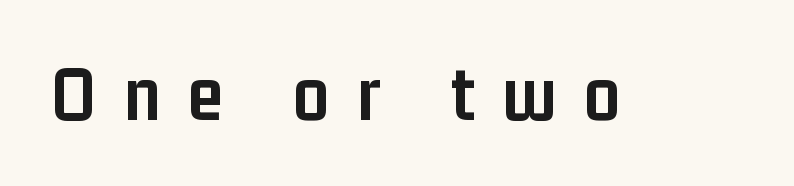
The typography opts for an upright posture over an oblique one. The gap between lines stays unmarked. You can tell from the bare stems that sans-serif type was used. Character widths vary here, with narrow letters taking less room than wide ones.
